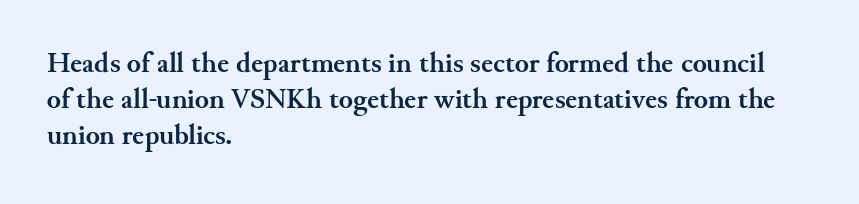
Descenders hang freely into open space. The typesetting leans heavy: a genuine bold. A typesetter would call this leading conventional body-copy spacing. Glyph-to-glyph distance matches everyday printed text.
